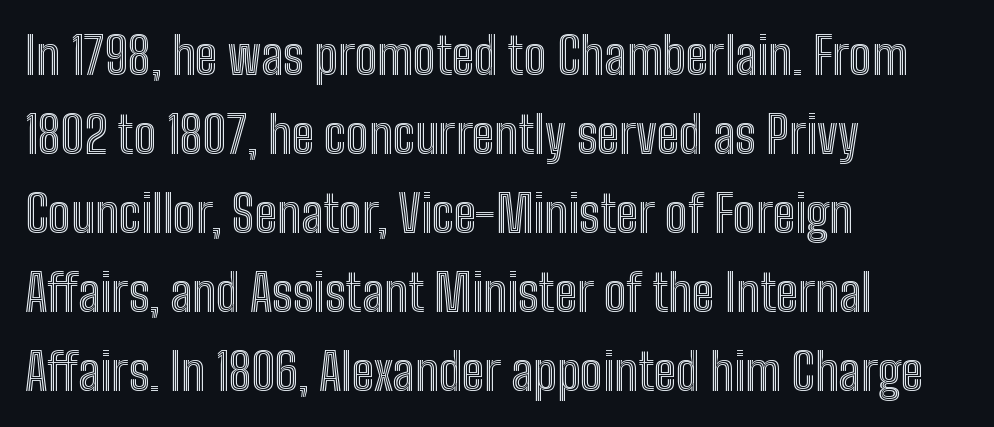
The image shows 50 px condensed type, upright; set left-aligned, normal line spacing (1.58x), normal letter spacing, not underlined; a medium x-height.
